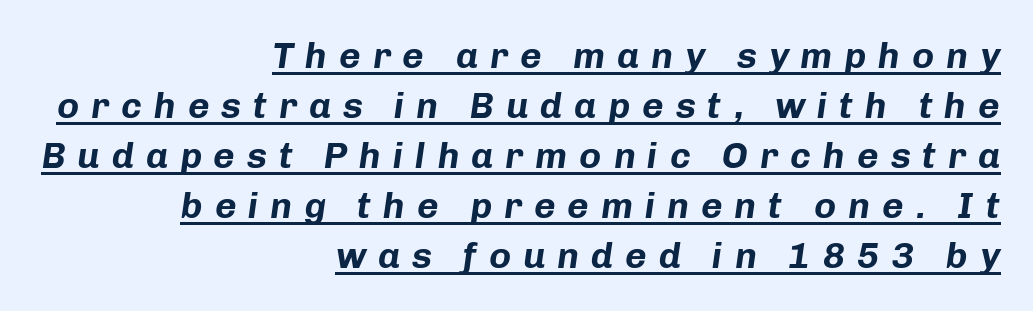
Q: Is the text bold? A: Yes.
Q: Is the text italic (slanted)? A: Yes, it leans right by about 8 degrees.
Q: Is the text underlined? A: Yes.
Q: How is the paragraph aligned? A: Right-aligned.
Q: Is the spacing between letters normal or unusually wide? A: Unusually wide.
Q: Is the spacing between lines tight, normal or loose? A: Normal.
Q: Width (condensed, normal, or wide)? A: Normal.
Q: Stroke contrast? A: Low.
Q: x-height? A: Medium.
Q: Monospaced? A: No.
